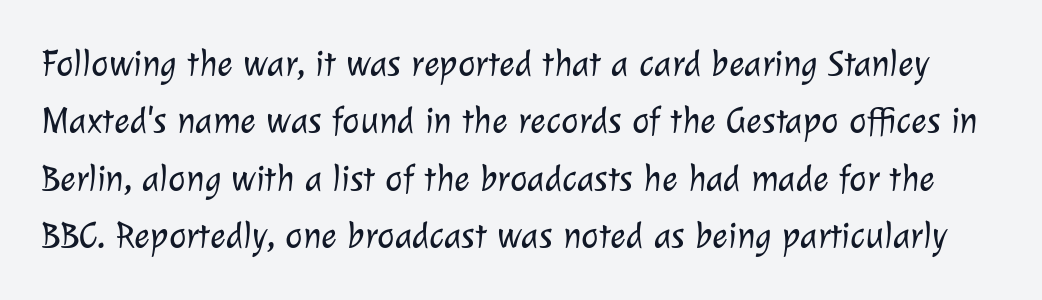
The image shows 37 px light sans-serif type; set normal line spacing (1.55x), normal letter spacing, not underlined; low stroke contrast and a medium x-height.
